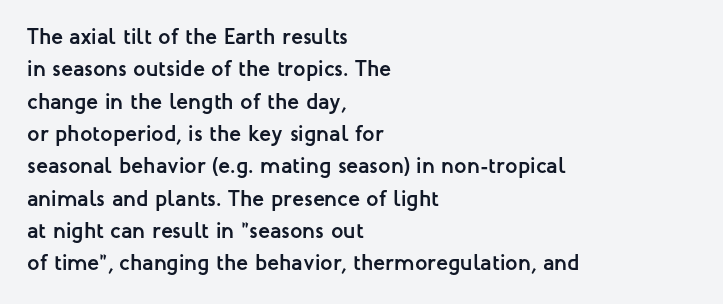
The image shows 22 px bold type, upright; set left-aligned, normal line spacing (1.47x), normal letter spacing, not underlined.
